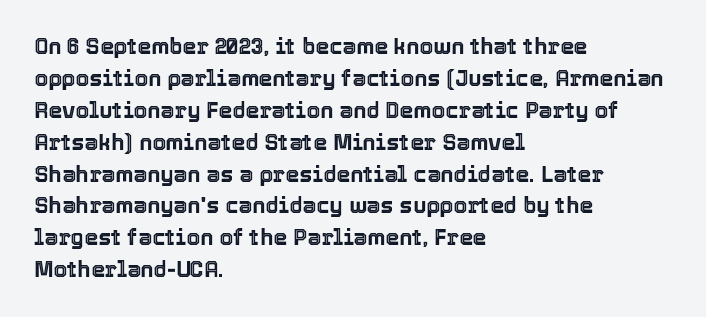
{"italic": "no", "underline": "no", "align": "left", "line_spacing": "normal", "line_spacing_ratio": 1.45, "letter_spacing": "normal", "letter_spacing_em": 0.0, "glyph_px": 22}
